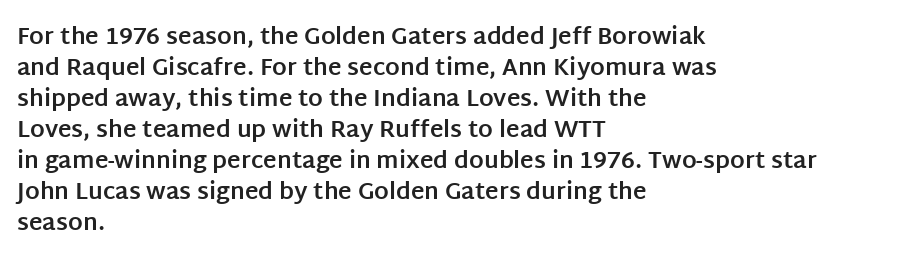
Q: Is the text bold? A: Yes.
Q: Is the text italic (slanted)? A: No, it is upright.
Q: Is the text underlined? A: No.
Q: How is the paragraph aligned? A: Left-aligned.
Q: Is the spacing between letters normal or unusually wide? A: Normal.
Q: Is the spacing between lines tight, normal or loose? A: Normal.
